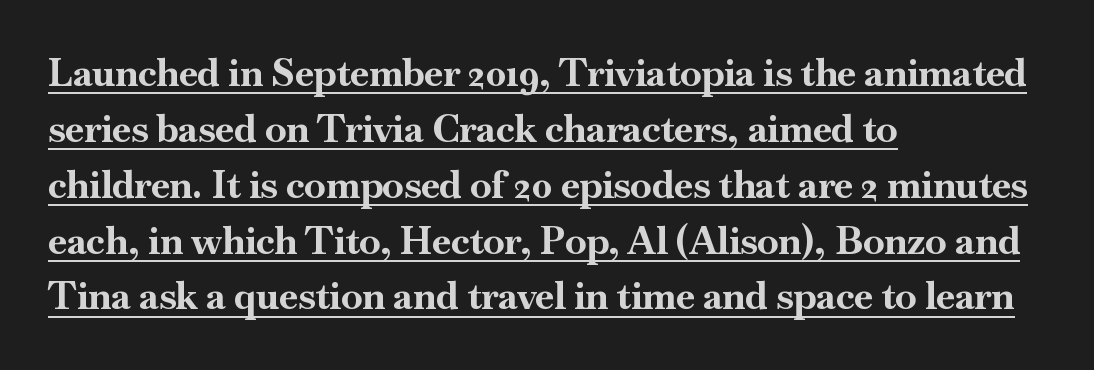
Decoration check: the copy is underlined. A roman cut, with each character standing at attention. In terms of weight, the rendering is a true, heavy bold. Standard letterfit; no display-style spreading of the glyphs. A student would call this left alignment; a typographer would say flush left, rag right. This rendering employs a face with finishing strokes, i.e., a serif.
